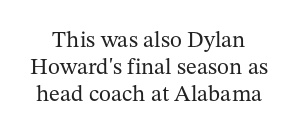
Q: Is the text bold? A: No.
Q: Is the text italic (slanted)? A: No, it is upright.
Q: Is the text underlined? A: No.
Q: Is the spacing between letters normal or unusually wide? A: Normal.
